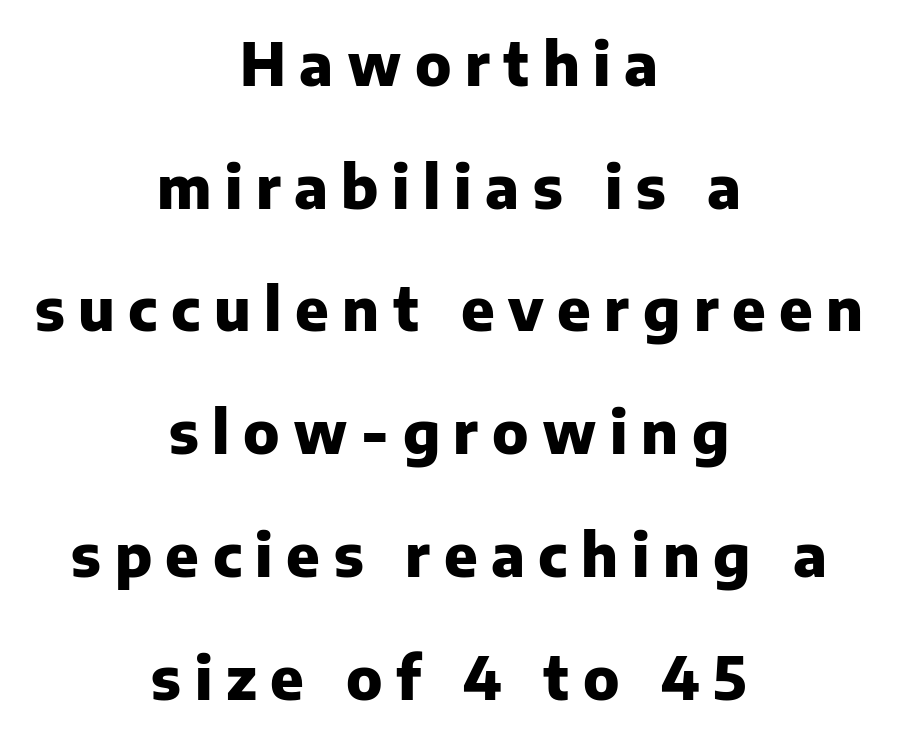
The image shows 59 px heavy sans-serif type, upright; set centered, loose line spacing (2.08x), unusually wide letter spacing (+0.23 em), not underlined; low stroke contrast and a medium x-height.
